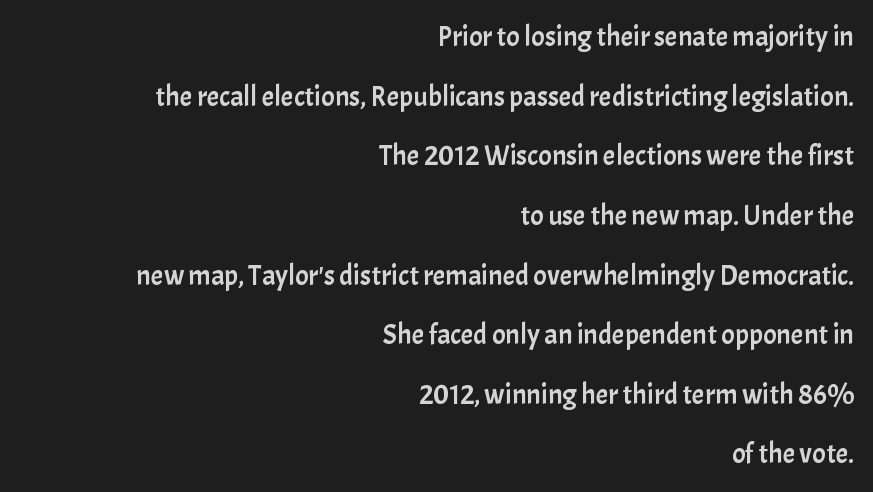
Q: Is the text italic (slanted)? A: No, it is upright.
Q: Is the typeface a serif or a sans-serif typeface? A: Sans-serif.
Q: Is the text underlined? A: No.
Q: How is the paragraph aligned? A: Right-aligned.
Q: Is the spacing between letters normal or unusually wide? A: Normal.
Q: Is the spacing between lines tight, normal or loose? A: Loose.
Q: Width (condensed, normal, or wide)? A: Normal.
Q: Stroke contrast? A: Low.
Q: x-height? A: Medium.
Q: Monospaced? A: No.
